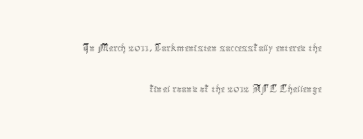
Is the stroke heavy? The answer is a plain regular-or-lighter. This rendering leaves character spacing at its baseline value. Line ends are locked; line starts wander. If you drew a line through each stem, it would be perfectly vertical. The baseline area is clear.
